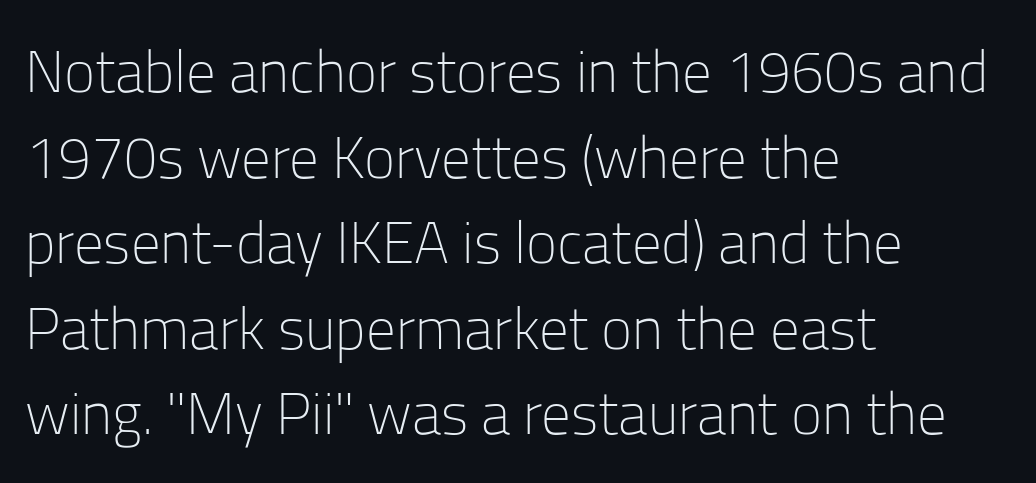
The image shows 59 px light sans-serif type, upright; set left-aligned, normal line spacing (1.45x), normal letter spacing, not underlined; low stroke contrast and a medium x-height.
